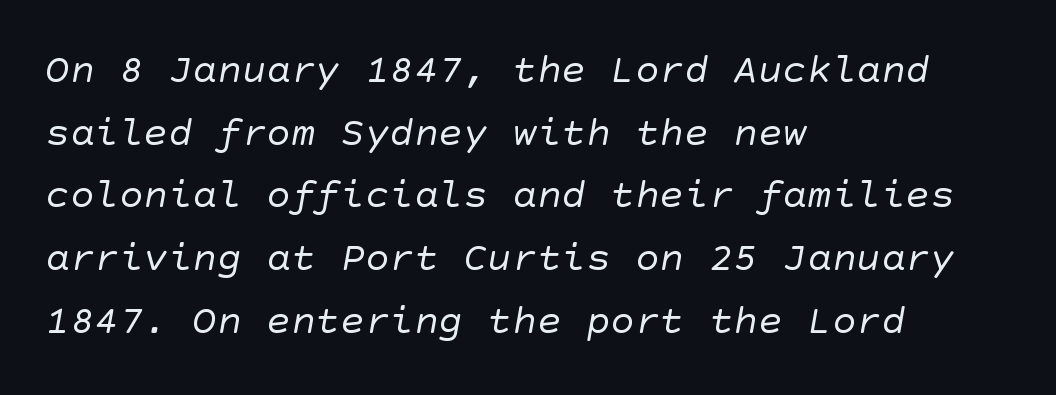
Q: Is the text bold? A: No.
Q: Is the typeface a serif or a sans-serif typeface? A: Sans-serif.
Q: Is the text underlined? A: No.
Q: How is the paragraph aligned? A: Left-aligned.
Q: Is the spacing between letters normal or unusually wide? A: Normal.
Q: Is the spacing between lines tight, normal or loose? A: Normal.
Q: Width (condensed, normal, or wide)? A: Normal.
Q: Stroke contrast? A: Low.
Q: x-height? A: Large.
